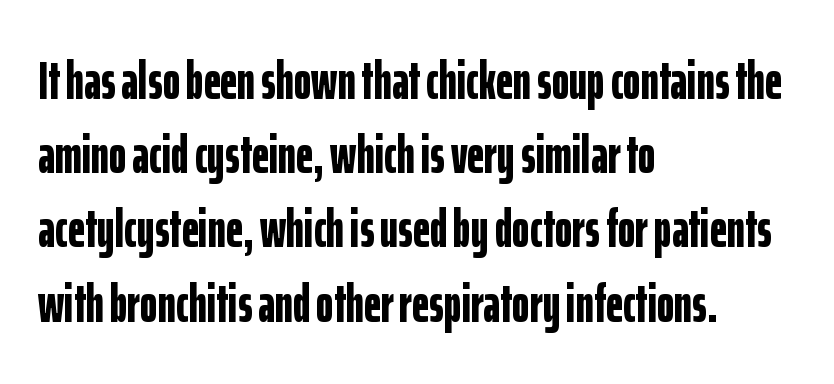
In terms of leading, this rendering sits right in the middle. Compared with an ordinary text face, these strokes are far heavier — a full bold. These lines were composed using upright roman letters. Just letters on the line, the space beneath them empty. The rendering uses natural spacing where letterforms have individual widths.
